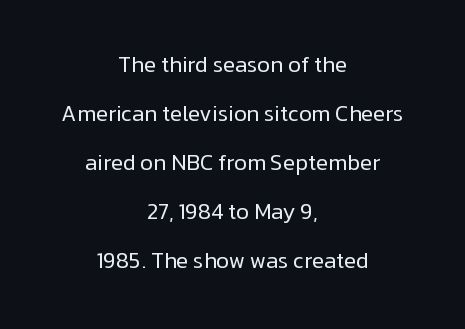
The lines in this sample share a center point and differ in where they start and stop. Letter spacing: default. Is there any slant? The stems are plumb. Each row of text sits above clean, open space. A typesetter would call this leading open, well beyond the default. No extra ink here — the face is not bold.
